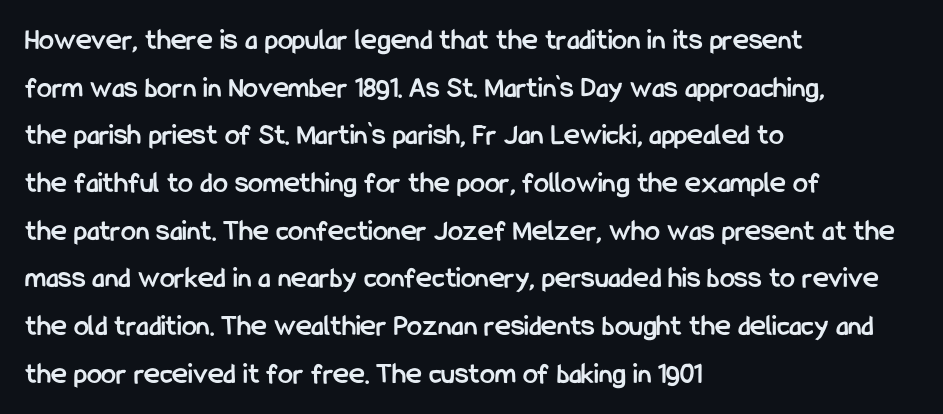
The image shows 30 px semibold, condensed sans-serif type, upright; set left-aligned, normal line spacing (1.59x), normal letter spacing, not underlined; low stroke contrast and a medium x-height.
